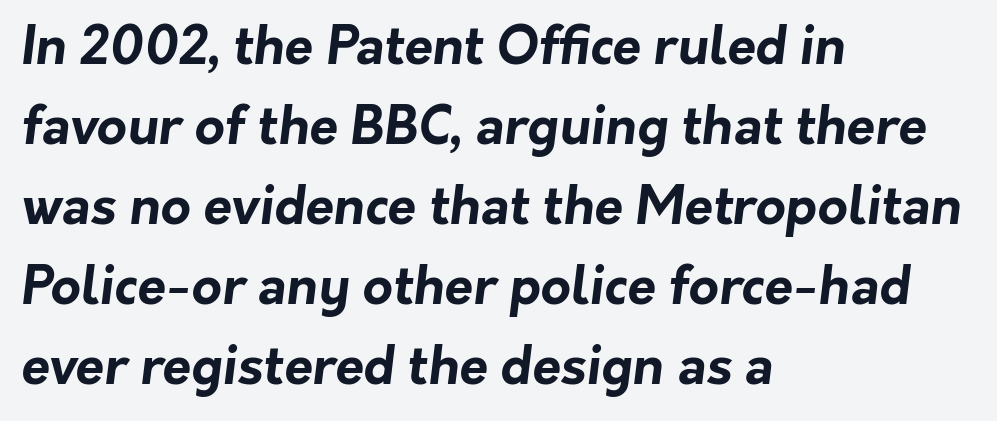
The image shows 52 px bold sans-serif type; set left-aligned, normal line spacing (1.54x), normal letter spacing, not underlined; low stroke contrast and a medium x-height.
